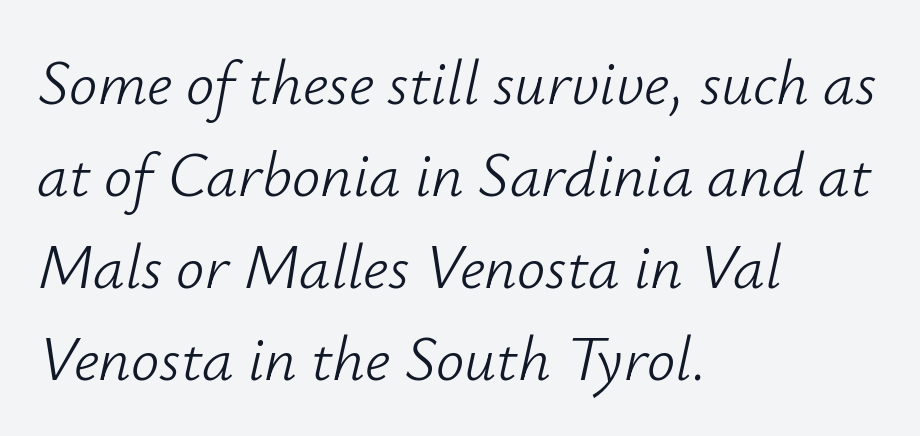
Q: Is the text bold? A: No.
Q: Is the text italic (slanted)? A: Yes, it leans right by about 12 degrees.
Q: Is the text underlined? A: No.
Q: How is the paragraph aligned? A: Left-aligned.
Q: Is the spacing between letters normal or unusually wide? A: Normal.
Q: Is the spacing between lines tight, normal or loose? A: Normal.
Q: Width (condensed, normal, or wide)? A: Normal.
Q: Stroke contrast? A: Low.
Q: x-height? A: Small.
Q: Monospaced? A: No.
